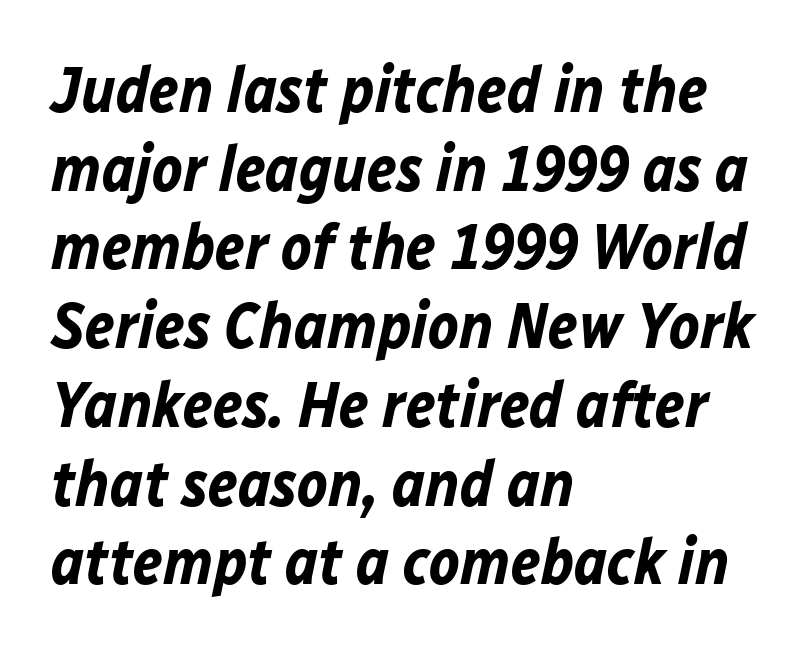
The image shows 64 px bold type, italic (leaning right); set left-aligned, line spacing 1.23x, normal letter spacing, not underlined; low stroke contrast and a medium x-height.
